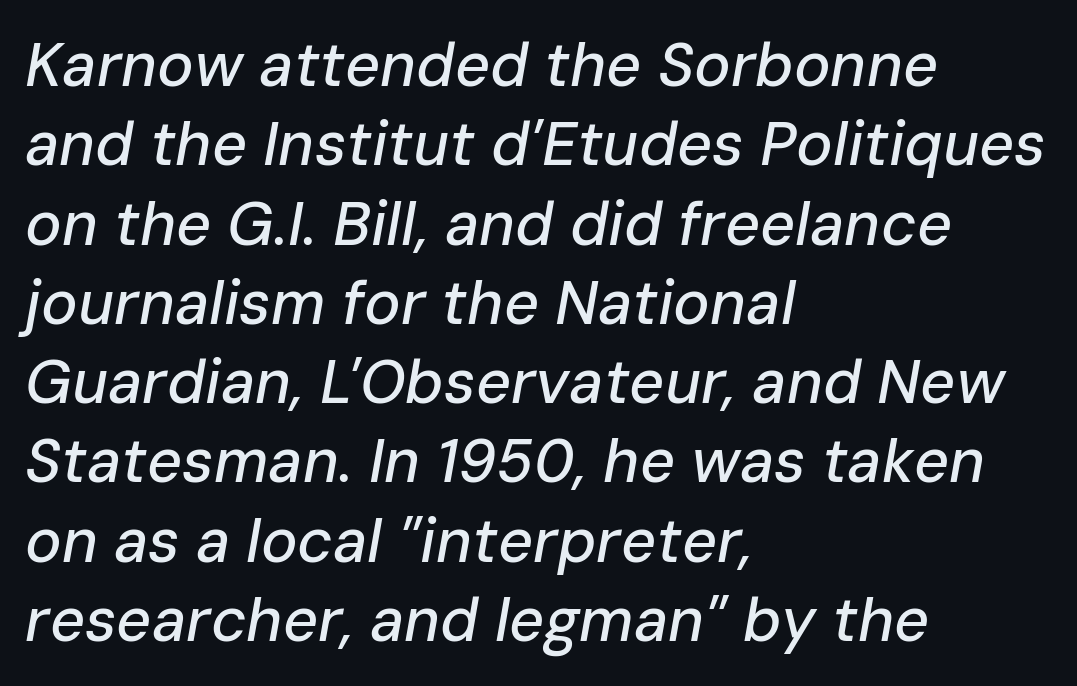
The image shows 61 px text type, italic (leaning right); set left-aligned, normal line spacing (1.3x), normal letter spacing, not underlined; low stroke contrast and a medium x-height.
